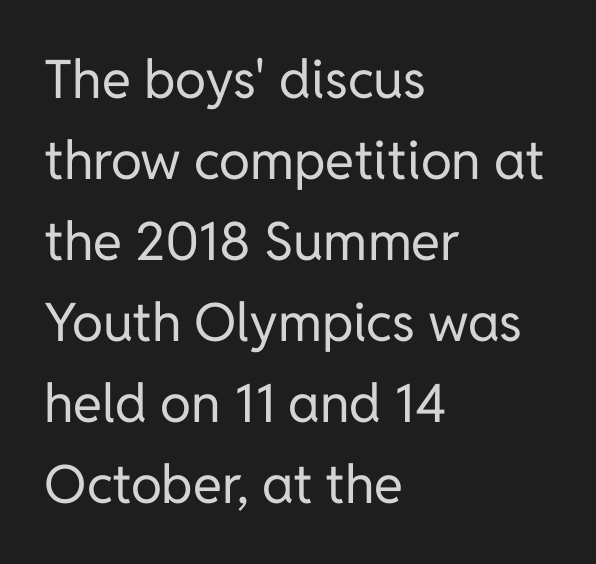
The face used here is proportionally spaced, like ordinary book or web type. Default kerning and tracking; the words read as compact shapes. Examine the stroke ends and you'll find no serifs. The rows are spaced the way most documents space them.
